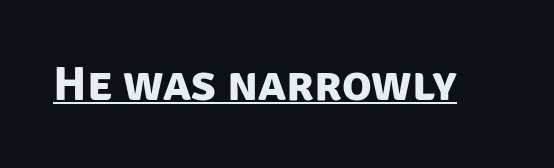
The image shows 49 px bold sans-serif type; set normal letter spacing, underlined; low stroke contrast and a large x-height.
